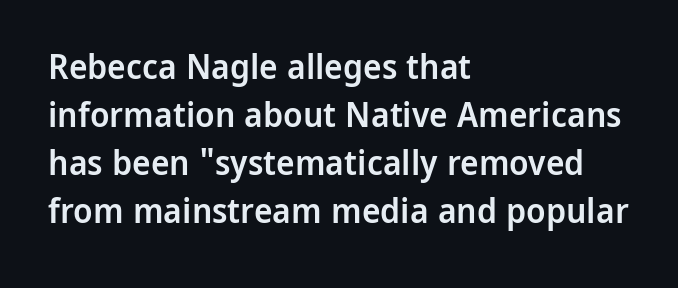
Q: Is the text bold? A: Semi-bold.
Q: Is the text italic (slanted)? A: No, it is upright.
Q: Is the typeface a serif or a sans-serif typeface? A: Sans-serif.
Q: Is the text underlined? A: No.
Q: How is the paragraph aligned? A: Left-aligned.
Q: Is the spacing between letters normal or unusually wide? A: Normal.
Q: Is the spacing between lines tight, normal or loose? A: Normal.
Q: Width (condensed, normal, or wide)? A: Normal.
Q: Stroke contrast? A: Low.
Q: x-height? A: Medium.
Q: Monospaced? A: No.
